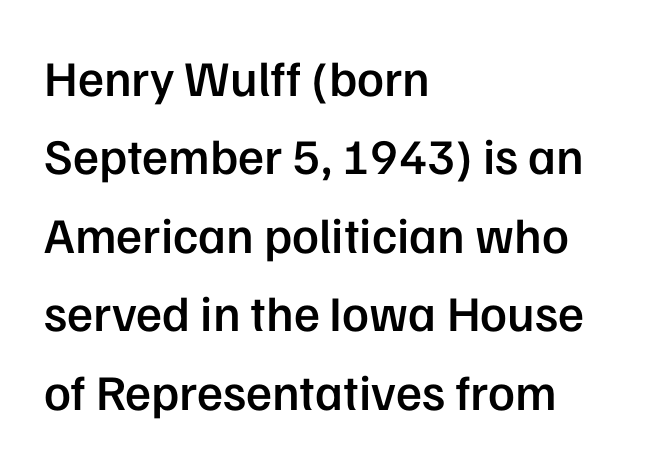
The image shows 50 px semibold sans-serif type, upright; set left-aligned, normal line spacing (1.57x), normal letter spacing, not underlined; low stroke contrast and a medium x-height.
